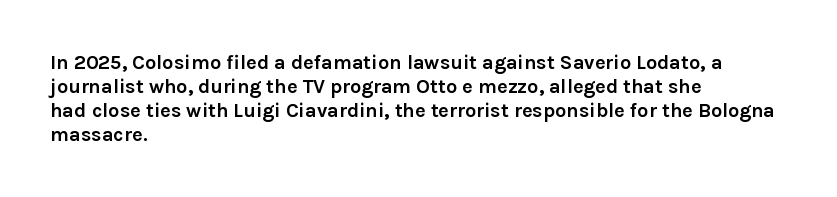
Q: Is the text bold? A: Yes.
Q: Is the text italic (slanted)? A: No, it is upright.
Q: Is the text underlined? A: No.
Q: How is the paragraph aligned? A: Left-aligned.
Q: Is the spacing between letters normal or unusually wide? A: Normal.
